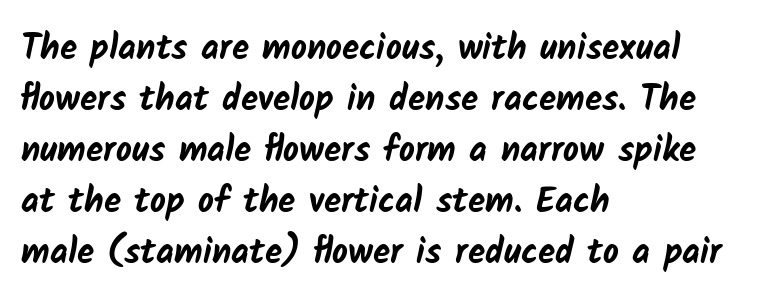
{"serif": "no", "bold": "yes", "weight": "bold", "width": "normal", "stroke_contrast": "low", "x_height": "medium", "monospaced": "no", "underline": "no", "align": "left", "line_spacing": "normal", "line_spacing_ratio": 1.46, "letter_spacing": "normal", "letter_spacing_em": 0.0, "glyph_px": 35}
